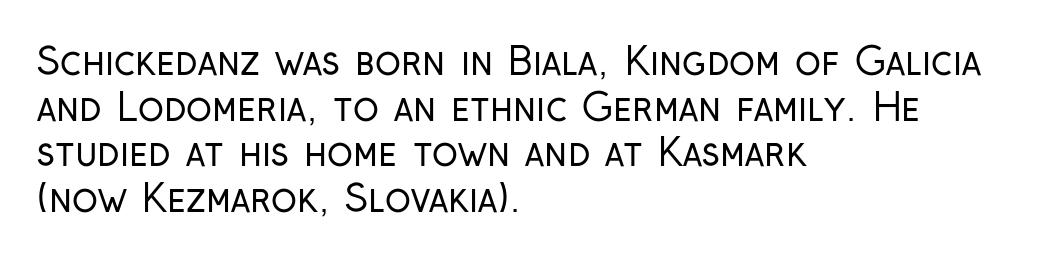
{"serif": "no", "italic": "no", "bold": "no", "weight": "regular", "width": "condensed", "stroke_contrast": "low", "x_height": "medium", "monospaced": "no", "underline": "no", "align": "left", "line_spacing_ratio": 1.2, "letter_spacing": "normal", "letter_spacing_em": 0.0, "glyph_px": 38}
